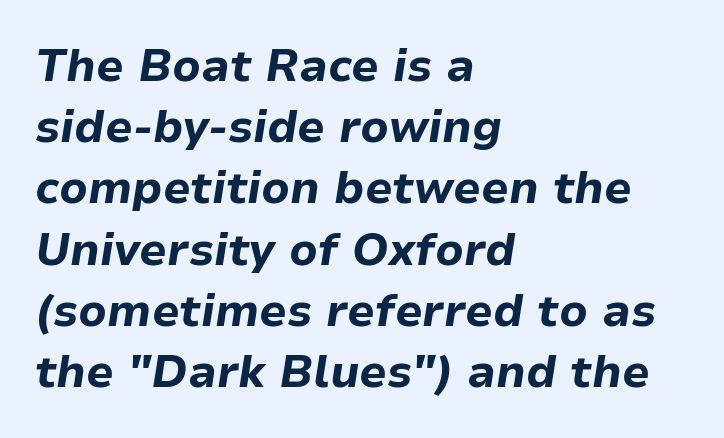
Q: Is the text bold? A: Yes.
Q: Is the text italic (slanted)? A: Yes, it leans right by about 9 degrees.
Q: Is the text underlined? A: No.
Q: How is the paragraph aligned? A: Left-aligned.
Q: Is the spacing between letters normal or unusually wide? A: Normal.
Q: Is the spacing between lines tight, normal or loose? A: Normal.
Q: Width (condensed, normal, or wide)? A: Normal.
Q: Stroke contrast? A: Low.
Q: x-height? A: Medium.
Q: Monospaced? A: No.
